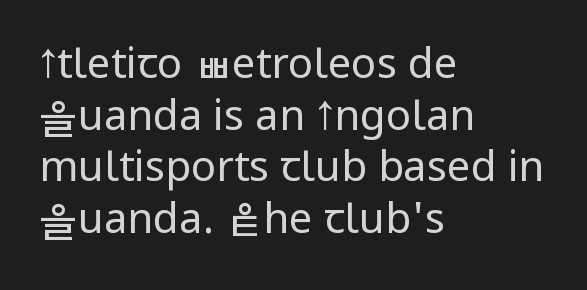
{"serif": "no", "italic": "no", "bold": "no", "weight": "regular", "width": "condensed", "stroke_contrast": "low", "underline": "no", "align": "left", "line_spacing_ratio": 1.23, "letter_spacing": "normal", "letter_spacing_em": 0.0, "glyph_px": 42}
